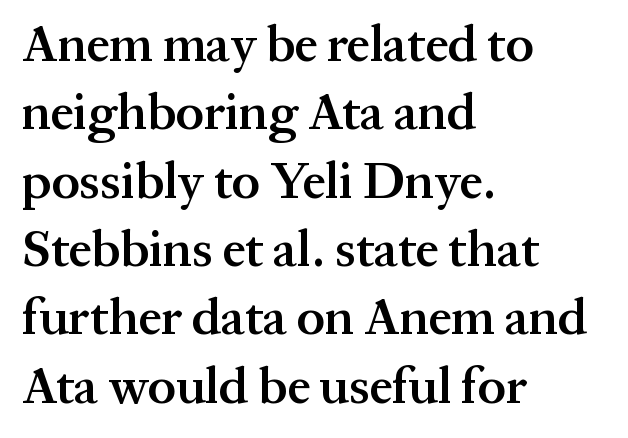
Q: Is the text bold? A: Semi-bold.
Q: Is the text italic (slanted)? A: No, it is upright.
Q: Is the typeface a serif or a sans-serif typeface? A: Serif.
Q: Is the text underlined? A: No.
Q: How is the paragraph aligned? A: Left-aligned.
Q: Is the spacing between letters normal or unusually wide? A: Normal.
Q: Is the spacing between lines tight, normal or loose? A: Normal.
Q: Width (condensed, normal, or wide)? A: Normal.
Q: Stroke contrast? A: Medium.
Q: x-height? A: Medium.
Q: Monospaced? A: No.
